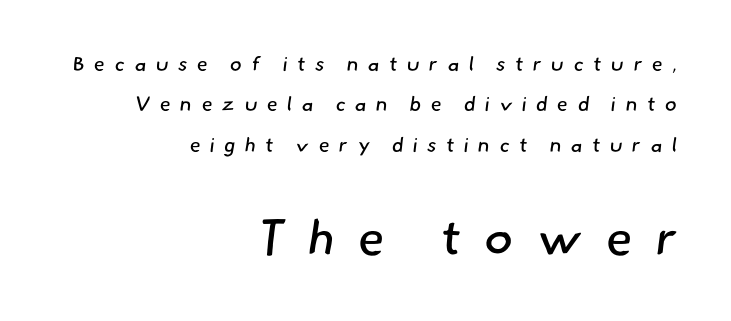
Q: Is the text bold? A: No.
Q: Is the typeface a serif or a sans-serif typeface? A: Sans-serif.
Q: Is the text underlined? A: No.
Q: How is the paragraph aligned? A: Right-aligned.
Q: Is the spacing between letters normal or unusually wide? A: Unusually wide.
Q: Is the spacing between lines tight, normal or loose? A: Loose.
Q: Which block of text is set in a larger size, the first (top) or the second (bottom)? A: The second (bottom) one.
Q: Width (condensed, normal, or wide)? A: Normal.
Q: Stroke contrast? A: Low.
Q: x-height? A: Small.
Q: Monospaced? A: No.
